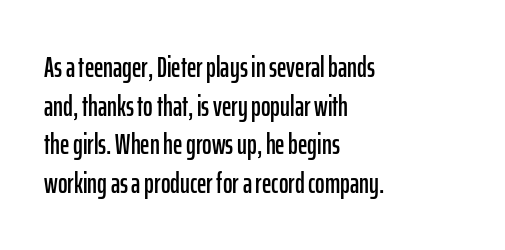
Q: Is the text italic (slanted)? A: No, it is upright.
Q: Is the typeface a serif or a sans-serif typeface? A: Sans-serif.
Q: Is the text underlined? A: No.
Q: How is the paragraph aligned? A: Left-aligned.
Q: Is the spacing between letters normal or unusually wide? A: Normal.
Q: Is the spacing between lines tight, normal or loose? A: Normal.
Q: Width (condensed, normal, or wide)? A: Condensed.
Q: Stroke contrast? A: Low.
Q: x-height? A: Medium.
Q: Monospaced? A: No.
